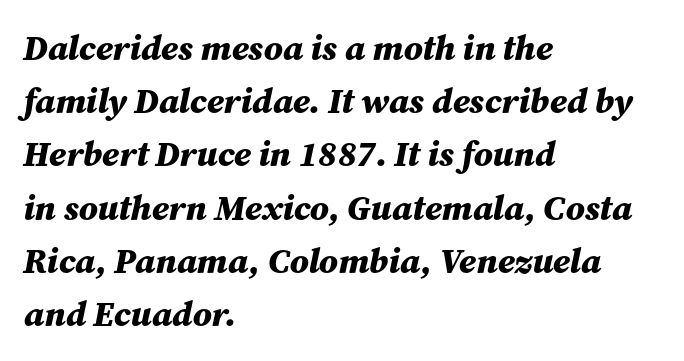
Q: Is the text bold? A: Yes.
Q: Is the text italic (slanted)? A: Yes, it leans right by about 12 degrees.
Q: Is the text underlined? A: No.
Q: How is the paragraph aligned? A: Left-aligned.
Q: Is the spacing between letters normal or unusually wide? A: Normal.
Q: Is the spacing between lines tight, normal or loose? A: Normal.
Q: Width (condensed, normal, or wide)? A: Normal.
Q: Stroke contrast? A: Medium.
Q: x-height? A: Medium.
Q: Monospaced? A: No.
